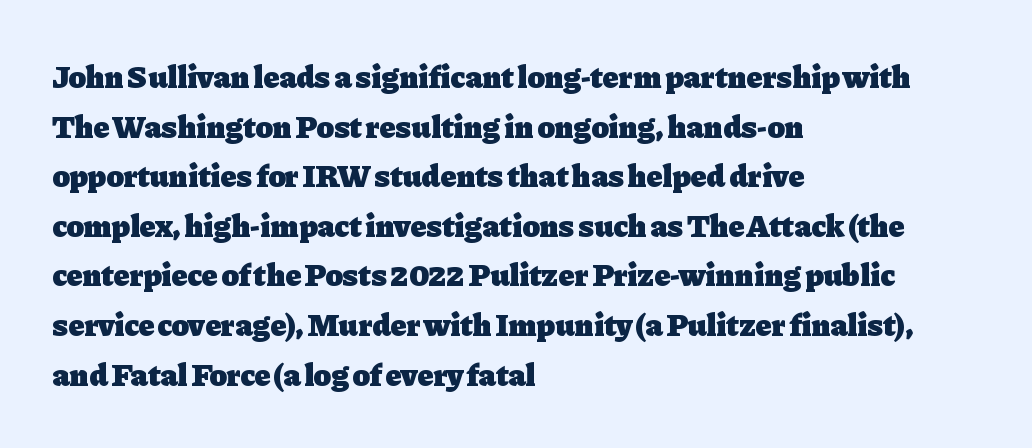
{"serif": "yes", "italic": "no", "bold": "yes", "weight": "heavy", "width": "normal", "stroke_contrast": "low", "x_height": "medium", "monospaced": "no", "underline": "no", "align": "left", "line_spacing": "normal", "line_spacing_ratio": 1.55, "letter_spacing": "normal", "letter_spacing_em": 0.0, "glyph_px": 32}
